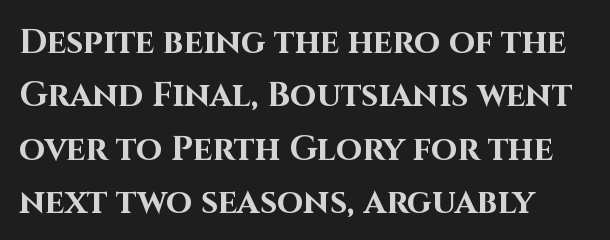
Letters rest on an invisible, unmarked baseline. The horizontal fit of the characters is conventional and even. The passage shown is typed in a proportional face where columns would drift. Compared with typical paragraphs, the rows here are spaced about the same. Students, this is bold: see how much ink each stroke carries.
